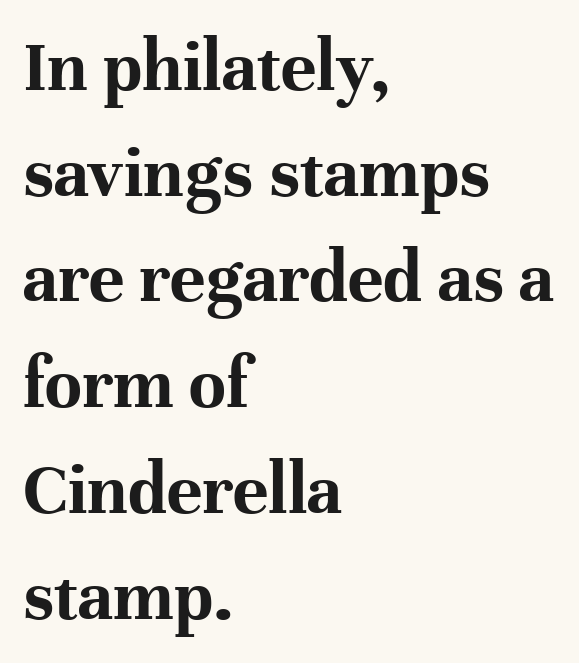
{"serif": "yes", "italic": "no", "bold": "yes", "weight": "bold", "width": "normal", "stroke_contrast": "high", "x_height": "medium", "monospaced": "no", "underline": "no", "align": "left", "line_spacing": "normal", "line_spacing_ratio": 1.41, "letter_spacing": "normal", "letter_spacing_em": 0.0, "glyph_px": 75}
